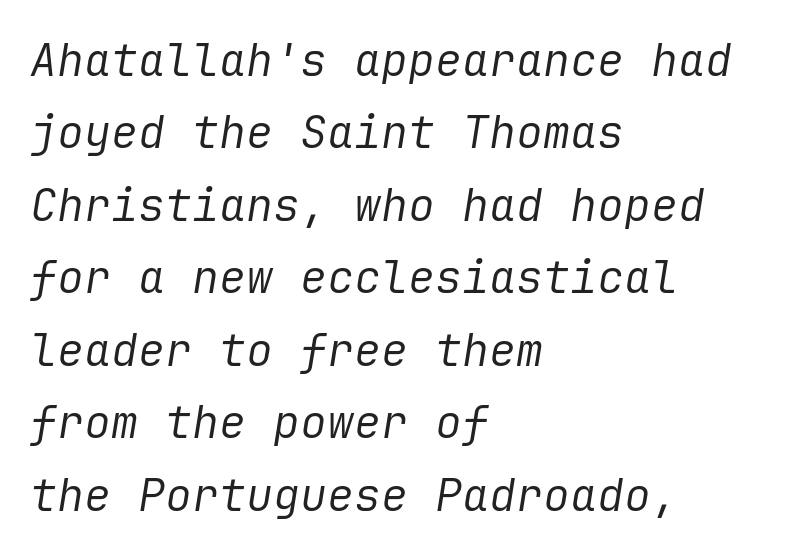
{"italic": "yes", "lean": "right", "slant_degrees": 9, "bold": "no", "weight": "regular", "width": "normal", "stroke_contrast": "low", "x_height": "medium", "underline": "no", "align": "left", "line_spacing": "normal", "line_spacing_ratio": 1.61, "letter_spacing": "normal", "letter_spacing_em": 0.0, "glyph_px": 45}
